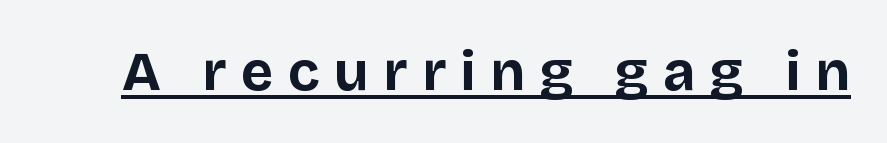
You could not count columns in this text — the font is proportionally spaced. Examine the stroke ends and you'll find no serifs. Strokes here are thick enough to call this a true bold. This sample uses an upright cut, with every glyph sitting square on the baseline. There is plenty of visible air inserted between adjacent glyphs.
